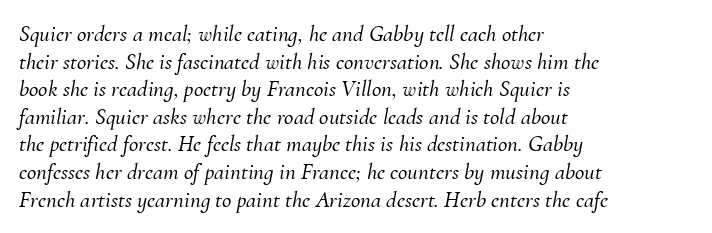
Q: Is the text italic (slanted)? A: Yes, it leans right by about 10 degrees.
Q: Is the text underlined? A: No.
Q: How is the paragraph aligned? A: Left-aligned.
Q: Is the spacing between letters normal or unusually wide? A: Normal.
